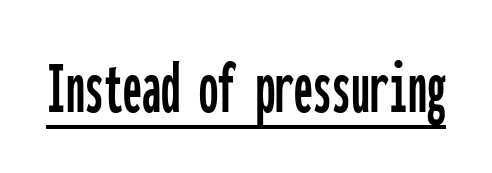
{"serif": "no", "italic": "no", "width": "condensed", "stroke_contrast": "low", "x_height": "medium", "monospaced": "yes", "underline": "yes", "letter_spacing": "normal", "letter_spacing_em": 0.0, "glyph_px": 76}
